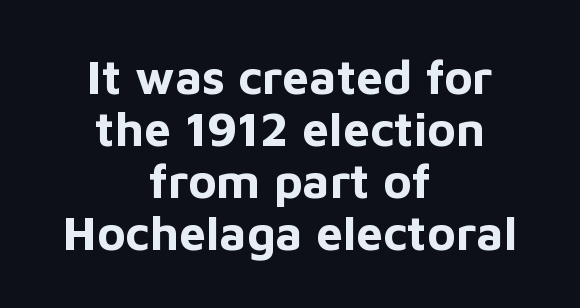
{"serif": "no", "italic": "no", "bold": "yes", "weight": "bold", "width": "normal", "stroke_contrast": "low", "x_height": "medium", "monospaced": "no", "underline": "no", "align": "center", "line_spacing": "tight", "line_spacing_ratio": 1.08, "letter_spacing": "normal", "letter_spacing_em": 0.0, "glyph_px": 48}
